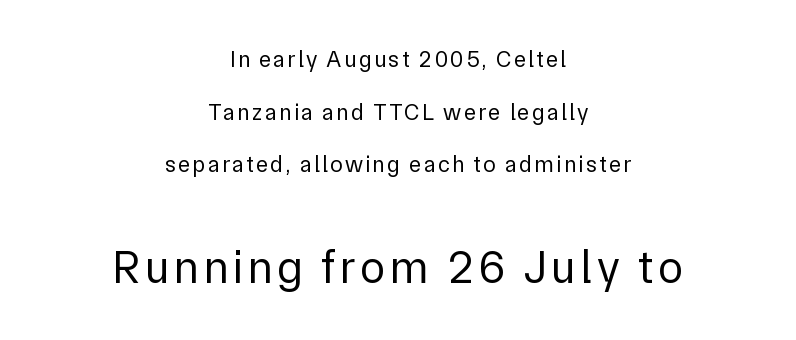
You could not count columns in this text — the font is proportionally spaced. Does the bottom block carry the larger type? Yes, it does. Line spacing here is loose. Letters rest on an invisible, unmarked baseline. Is the type heavy? It reads as light-to-regular instead. Are there feet on the stems? There aren't — it's a sans.
